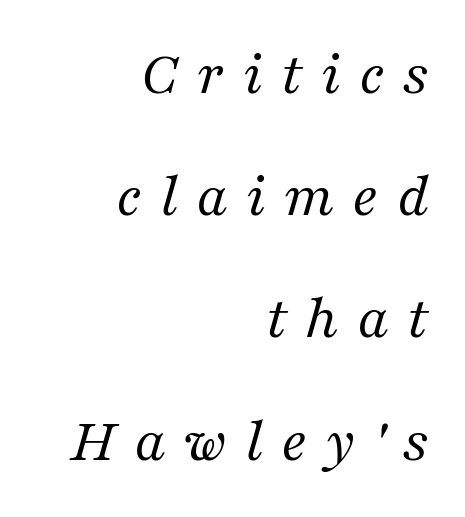
{"serif": "yes", "italic": "yes", "lean": "right", "slant_degrees": 16, "bold": "no", "weight": "regular", "width": "normal", "stroke_contrast": "medium", "x_height": "medium", "monospaced": "no", "underline": "no", "align": "right", "line_spacing": "loose", "line_spacing_ratio": 1.91, "letter_spacing": "wide", "letter_spacing_em": 0.28, "glyph_px": 64}
